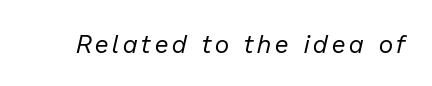
Q: Is the text bold? A: No.
Q: Is the text italic (slanted)? A: Yes, it leans right by about 13 degrees.
Q: Is the text underlined? A: No.
